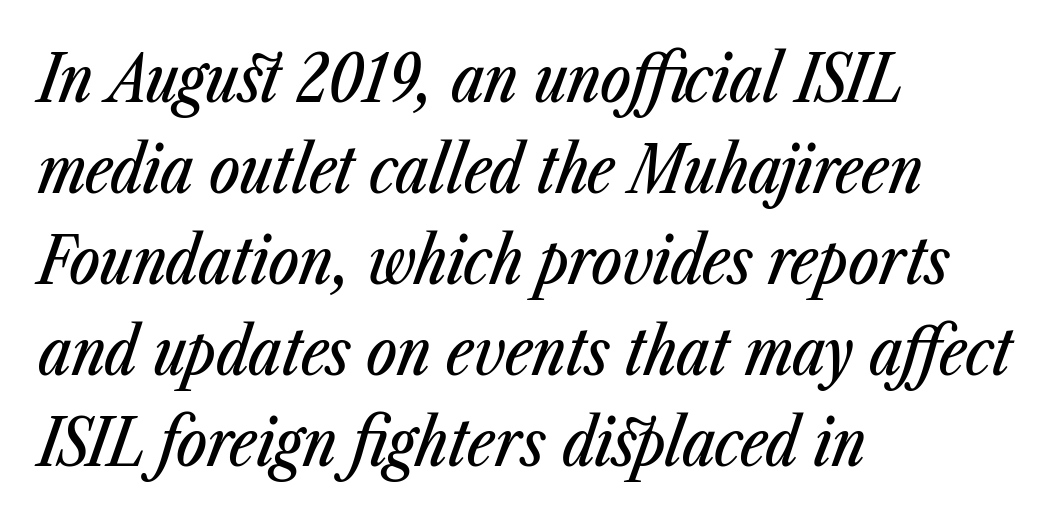
The image shows 65 px condensed type, italic (leaning right); set left-aligned, normal line spacing (1.4x), normal letter spacing, not underlined; low stroke contrast and a medium x-height.
